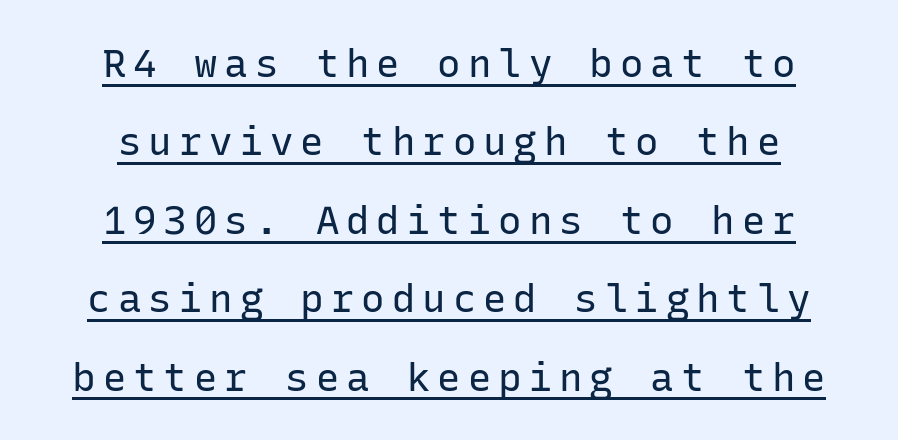
{"serif": "no", "italic": "no", "bold": "no", "weight": "regular", "width": "normal", "stroke_contrast": "low", "x_height": "medium", "monospaced": "yes", "underline": "yes", "align": "center", "line_spacing": "loose", "line_spacing_ratio": 2.01, "glyph_px": 39}
